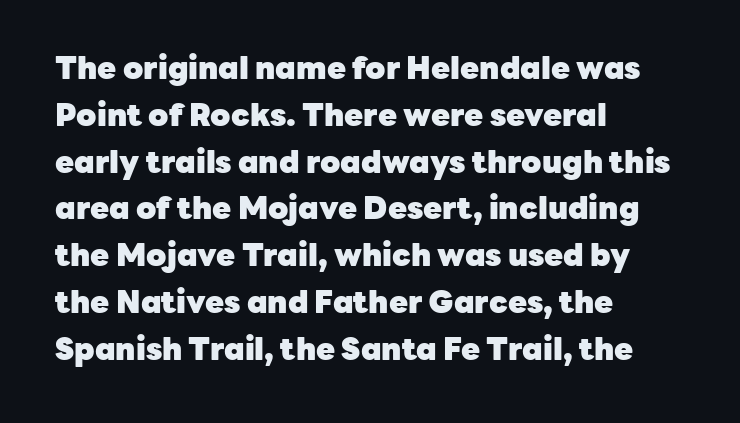
Q: Is the text bold? A: Yes.
Q: Is the text italic (slanted)? A: No, it is upright.
Q: Is the typeface a serif or a sans-serif typeface? A: Sans-serif.
Q: Is the text underlined? A: No.
Q: How is the paragraph aligned? A: Left-aligned.
Q: Is the spacing between letters normal or unusually wide? A: Normal.
Q: Is the spacing between lines tight, normal or loose? A: Normal.
Q: Width (condensed, normal, or wide)? A: Normal.
Q: Stroke contrast? A: Low.
Q: x-height? A: Medium.
Q: Monospaced? A: No.
